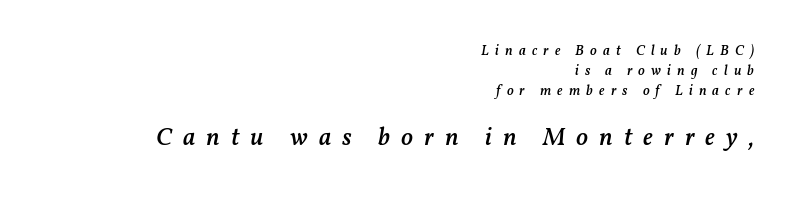
Q: Is the text bold? A: Semi-bold.
Q: Is the text italic (slanted)? A: Yes, it leans right by about 11 degrees.
Q: Is the text underlined? A: No.
Q: How is the paragraph aligned? A: Right-aligned.
Q: Is the spacing between letters normal or unusually wide? A: Unusually wide.
Q: Is the spacing between lines tight, normal or loose? A: Normal.
Q: Which block of text is set in a larger size, the first (top) or the second (bottom)? A: The second (bottom) one.
